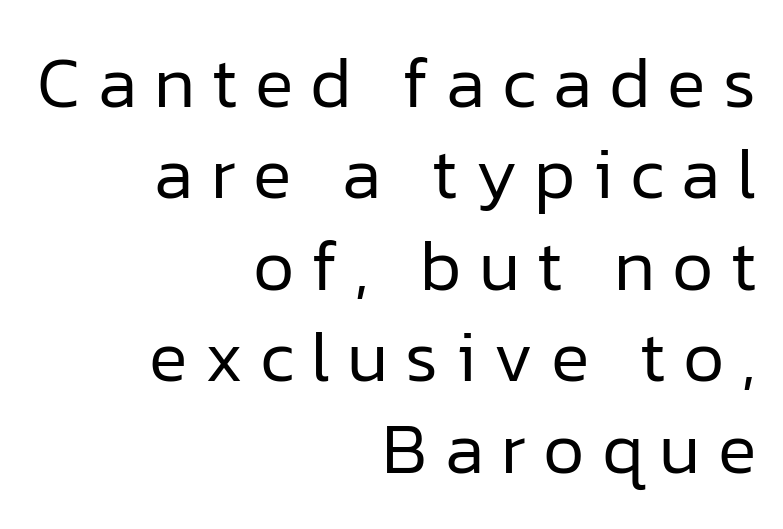
The image shows 72 px regular-weight sans-serif type, upright; set right-aligned, normal line spacing (1.27x), unusually wide letter spacing (+0.24 em), not underlined; low stroke contrast and a medium x-height.
